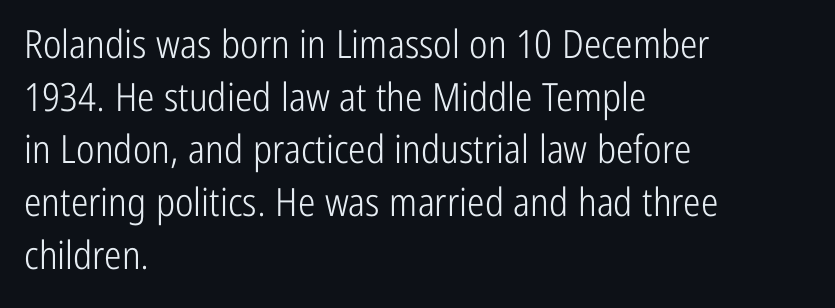
{"serif": "no", "italic": "no", "bold": "no", "weight": "light", "width": "condensed", "stroke_contrast": "low", "x_height": "medium", "monospaced": "no", "underline": "no", "align": "left", "line_spacing": "normal", "line_spacing_ratio": 1.35, "letter_spacing": "normal", "letter_spacing_em": 0.0, "glyph_px": 39}
